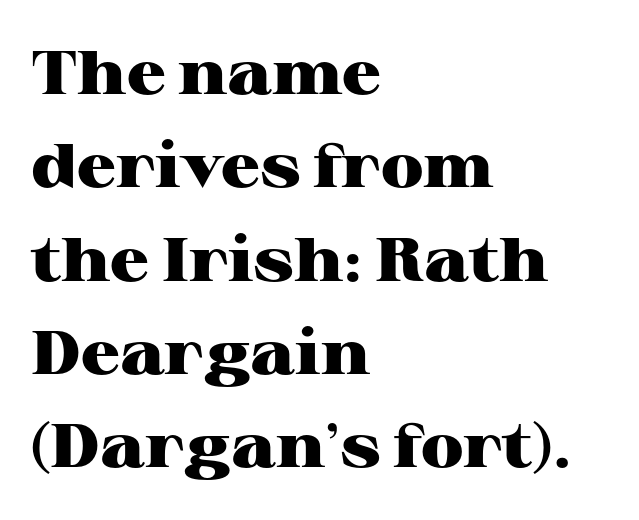
Q: Is the text bold? A: Yes.
Q: Is the text italic (slanted)? A: No, it is upright.
Q: Is the typeface a serif or a sans-serif typeface? A: Serif.
Q: Is the text underlined? A: No.
Q: How is the paragraph aligned? A: Left-aligned.
Q: Is the spacing between letters normal or unusually wide? A: Normal.
Q: Is the spacing between lines tight, normal or loose? A: Normal.
Q: Width (condensed, normal, or wide)? A: Wide.
Q: Stroke contrast? A: High.
Q: x-height? A: Medium.
Q: Monospaced? A: No.
